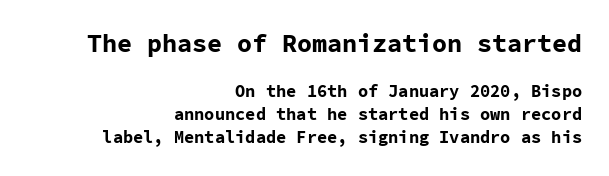
The image shows 25 px bold type, upright; set right-aligned, normal line spacing (1.34x), normal letter spacing, not underlined; the first (top) block is 1.47x larger.
